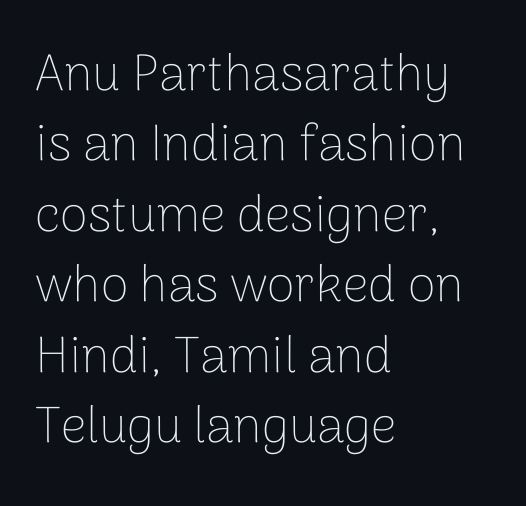
Q: Is the text bold? A: No.
Q: Is the text italic (slanted)? A: No, it is upright.
Q: Is the typeface a serif or a sans-serif typeface? A: Sans-serif.
Q: Is the text underlined? A: No.
Q: How is the paragraph aligned? A: Left-aligned.
Q: Is the spacing between letters normal or unusually wide? A: Normal.
Q: Is the spacing between lines tight, normal or loose? A: Normal.
Q: Width (condensed, normal, or wide)? A: Normal.
Q: Stroke contrast? A: Low.
Q: x-height? A: Medium.
Q: Monospaced? A: No.
